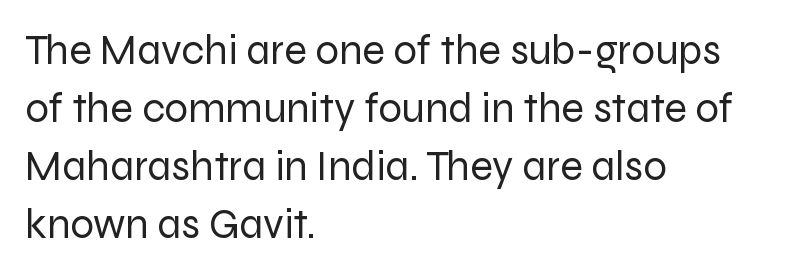
Q: Is the text bold? A: No.
Q: Is the text italic (slanted)? A: No, it is upright.
Q: Is the typeface a serif or a sans-serif typeface? A: Sans-serif.
Q: Is the text underlined? A: No.
Q: How is the paragraph aligned? A: Left-aligned.
Q: Is the spacing between letters normal or unusually wide? A: Normal.
Q: Is the spacing between lines tight, normal or loose? A: Normal.
Q: Width (condensed, normal, or wide)? A: Normal.
Q: Stroke contrast? A: Low.
Q: x-height? A: Medium.
Q: Monospaced? A: No.
